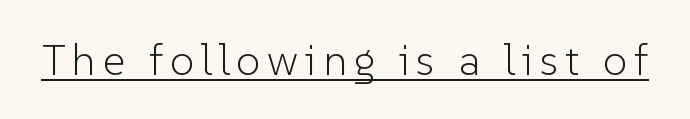
Q: Is the text bold? A: No.
Q: Is the text italic (slanted)? A: No, it is upright.
Q: Is the typeface a serif or a sans-serif typeface? A: Sans-serif.
Q: Is the text underlined? A: Yes.
Q: Width (condensed, normal, or wide)? A: Normal.
Q: Stroke contrast? A: Low.
Q: x-height? A: Medium.
Q: Monospaced? A: No.
